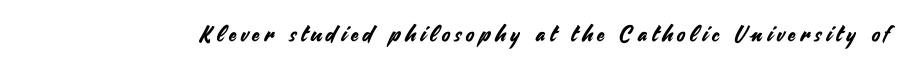
Honestly, the letter spacing is so wide it's the main thing you notice. Plain, unruled lines of type.
